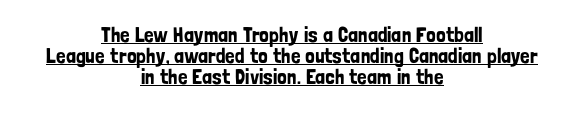
{"italic": "no", "underline": "yes", "align": "center", "line_spacing": "tight", "line_spacing_ratio": 0.99, "letter_spacing": "normal", "letter_spacing_em": 0.0, "glyph_px": 21}
